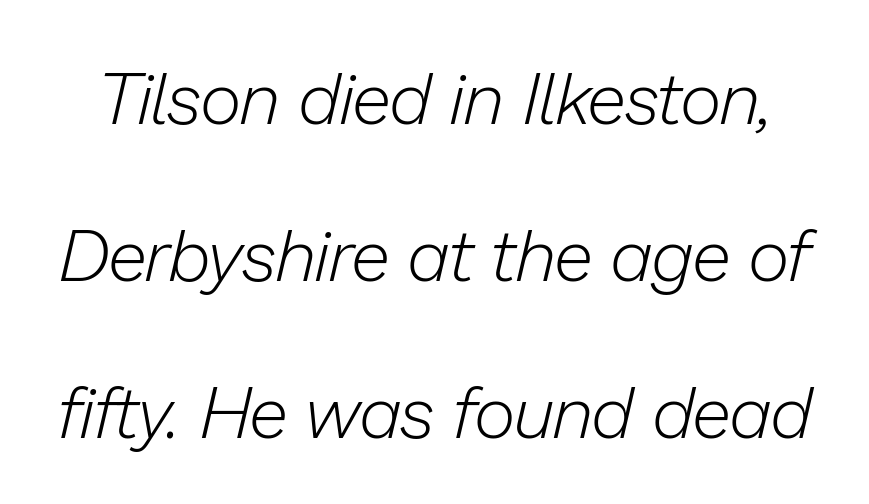
{"italic": "yes", "lean": "right", "slant_degrees": 13, "bold": "no", "weight": "light", "width": "normal", "stroke_contrast": "low", "x_height": "medium", "monospaced": "no", "underline": "no", "line_spacing": "loose", "line_spacing_ratio": 2.18, "letter_spacing": "normal", "letter_spacing_em": 0.0, "glyph_px": 72}
